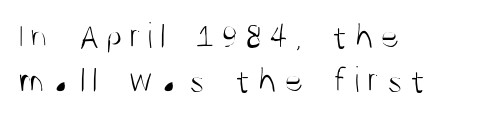
{"serif": "no", "italic": "no", "bold": "no", "weight": "light", "width": "condensed", "stroke_contrast": "medium", "x_height": "large", "monospaced": "no", "underline": "no", "align": "left", "line_spacing_ratio": 1.19, "glyph_px": 37}
